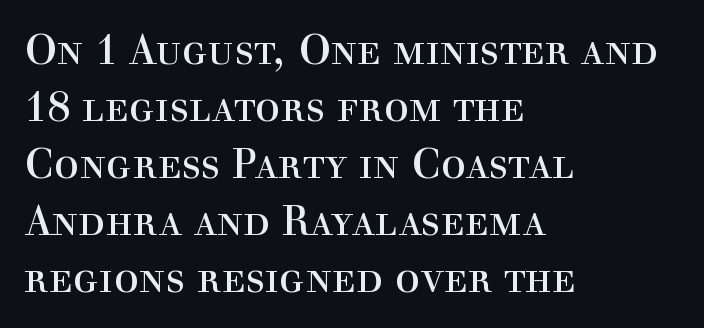
{"serif": "yes", "italic": "no", "bold": "no", "weight": "regular", "width": "normal", "x_height": "medium", "monospaced": "no", "underline": "no", "align": "left", "line_spacing": "normal", "line_spacing_ratio": 1.36, "letter_spacing": "normal", "letter_spacing_em": 0.0, "glyph_px": 42}
